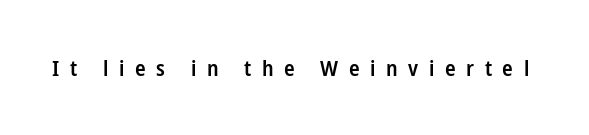
Q: Is the text bold? A: Semi-bold.
Q: Is the text italic (slanted)? A: No, it is upright.
Q: Is the text underlined? A: No.
Q: Is the spacing between letters normal or unusually wide? A: Unusually wide.
